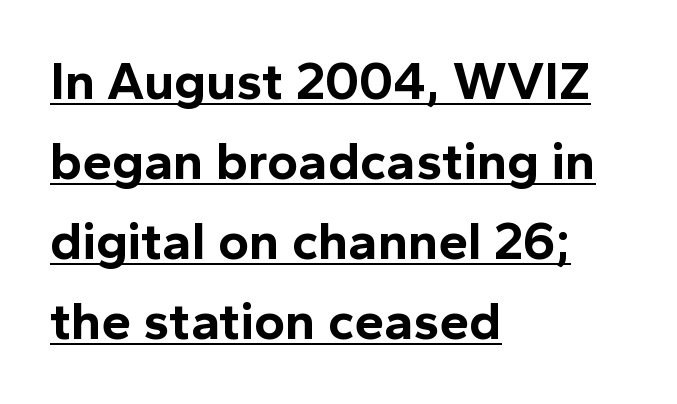
Q: Is the text bold? A: Yes.
Q: Is the text italic (slanted)? A: No, it is upright.
Q: Is the typeface a serif or a sans-serif typeface? A: Sans-serif.
Q: Is the text underlined? A: Yes.
Q: How is the paragraph aligned? A: Left-aligned.
Q: Is the spacing between letters normal or unusually wide? A: Normal.
Q: Is the spacing between lines tight, normal or loose? A: Normal.
Q: Width (condensed, normal, or wide)? A: Normal.
Q: x-height? A: Medium.
Q: Monospaced? A: No.
